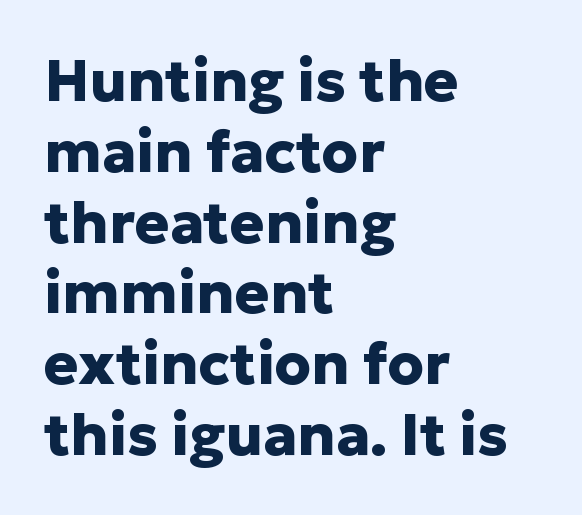
{"serif": "no", "italic": "no", "bold": "yes", "weight": "heavy", "width": "normal", "stroke_contrast": "low", "x_height": "medium", "monospaced": "no", "underline": "no", "align": "left", "line_spacing_ratio": 1.22, "letter_spacing": "normal", "letter_spacing_em": 0.0, "glyph_px": 58}
